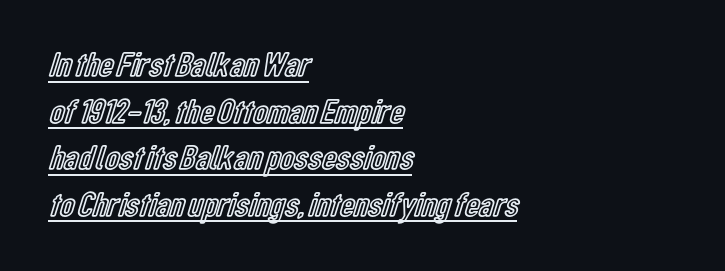
{"width": "condensed", "x_height": "medium", "monospaced": "no", "underline": "yes", "align": "left", "line_spacing": "normal", "line_spacing_ratio": 1.33, "letter_spacing": "normal", "letter_spacing_em": 0.0, "glyph_px": 35}
